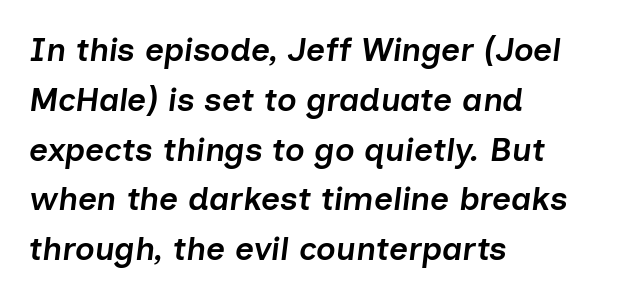
{"italic": "yes", "lean": "right", "slant_degrees": 7, "bold": "semi", "weight": "semibold", "width": "normal", "stroke_contrast": "low", "x_height": "medium", "monospaced": "no", "underline": "no", "align": "left", "line_spacing": "normal", "line_spacing_ratio": 1.51, "letter_spacing": "normal", "letter_spacing_em": 0.0, "glyph_px": 33}
